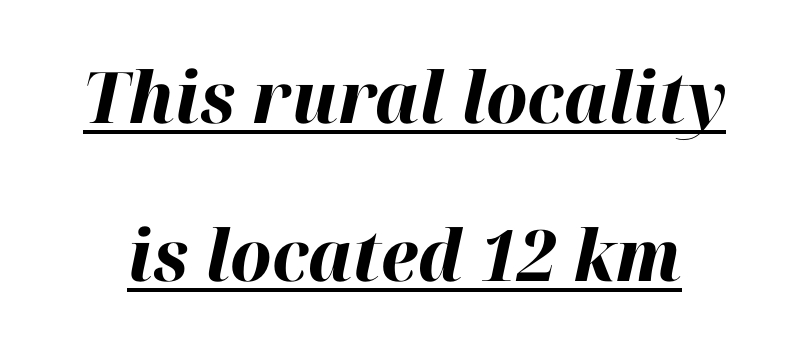
The axis of the letterforms is tilted away from vertical. A dark, heavy texture on the line: the type is bold. This sample has the flowing, uneven cadence of proportional lettering. Default kerning and tracking; the words read as compact shapes. The vertical gap from one line to the next is large. A baseline rule has been typeset under these characters.
